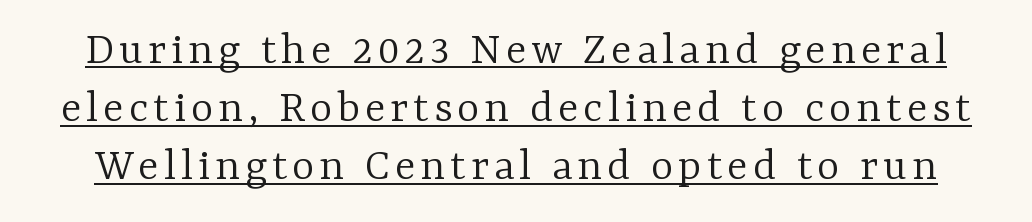
The image shows 48 px light serif type, upright; set line spacing 1.21x, underlined; low stroke contrast and a medium x-height.
